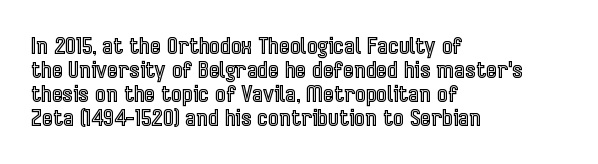
{"italic": "no", "underline": "no", "align": "left", "line_spacing": "tight", "line_spacing_ratio": 1.05, "letter_spacing": "normal", "letter_spacing_em": 0.0, "glyph_px": 23}
